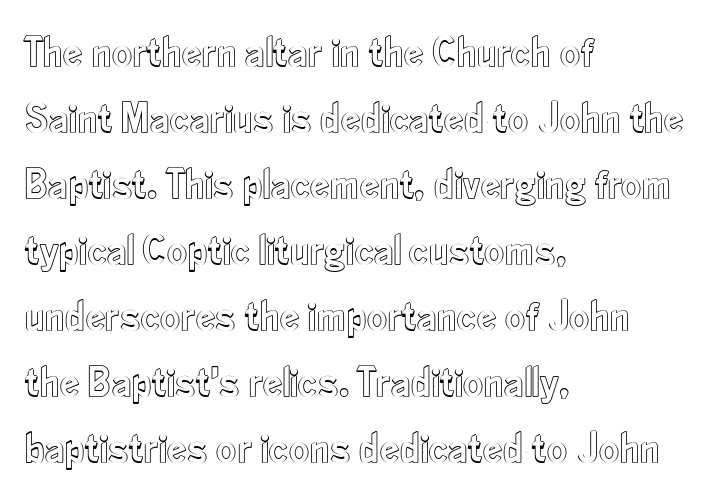
The area under the type is left untouched. Short and long lines alike share a common starting point at left. This block has exactly the height ordinary leading produces. Tall strokes in this sample are plumb rather than angled. These lines are rendered in a variable-pitch font. Nobody touched the tracking dial on this one.
